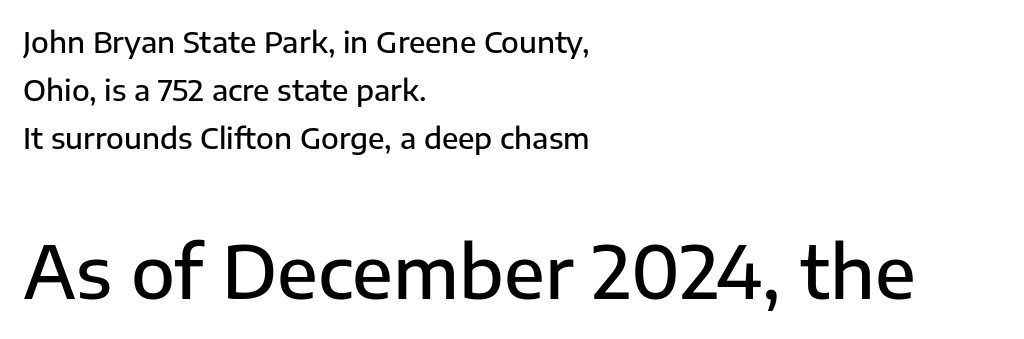
{"serif": "no", "italic": "no", "bold": "semi", "weight": "semibold", "width": "normal", "stroke_contrast": "low", "x_height": "medium", "monospaced": "no", "underline": "no", "align": "left", "line_spacing": "normal", "line_spacing_ratio": 1.65, "letter_spacing": "normal", "letter_spacing_em": 0.0, "larger_block": "second", "size_ratio": 2.48, "glyph_px": 72}
